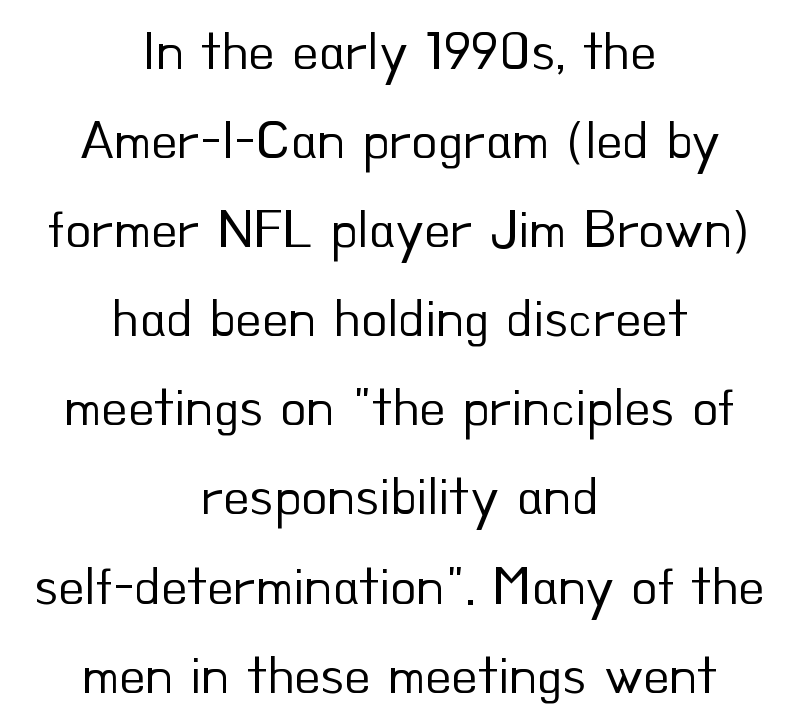
{"serif": "no", "italic": "no", "bold": "no", "weight": "regular", "width": "normal", "stroke_contrast": "low", "x_height": "small", "monospaced": "no", "underline": "no", "align": "center", "line_spacing": "normal", "line_spacing_ratio": 1.65, "letter_spacing": "normal", "letter_spacing_em": 0.0, "glyph_px": 54}
